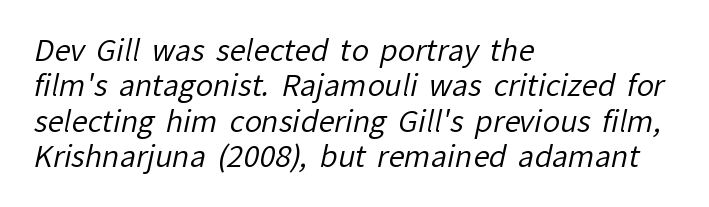
Q: Is the text bold? A: No.
Q: Is the typeface a serif or a sans-serif typeface? A: Sans-serif.
Q: Is the text underlined? A: No.
Q: How is the paragraph aligned? A: Left-aligned.
Q: Is the spacing between letters normal or unusually wide? A: Normal.
Q: Width (condensed, normal, or wide)? A: Normal.
Q: Stroke contrast? A: Low.
Q: x-height? A: Medium.
Q: Monospaced? A: No.
